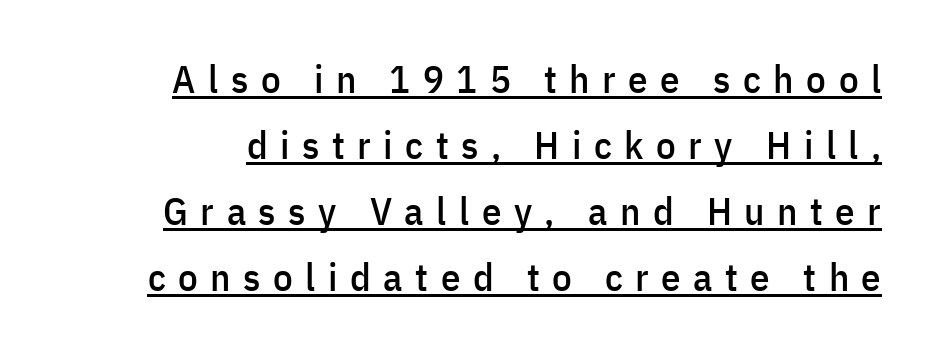
{"serif": "no", "italic": "no", "width": "condensed", "stroke_contrast": "low", "x_height": "medium", "monospaced": "no", "underline": "yes", "line_spacing": "normal", "line_spacing_ratio": 1.69, "letter_spacing": "wide", "letter_spacing_em": 0.32, "glyph_px": 39}
